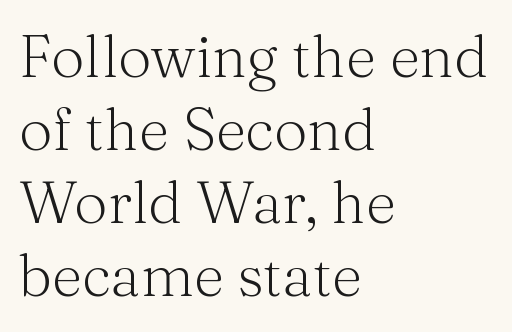
{"serif": "yes", "italic": "no", "bold": "no", "weight": "light", "width": "normal", "stroke_contrast": "medium", "x_height": "medium", "monospaced": "no", "underline": "no", "align": "left", "line_spacing_ratio": 1.24, "letter_spacing": "normal", "letter_spacing_em": 0.0, "glyph_px": 59}
